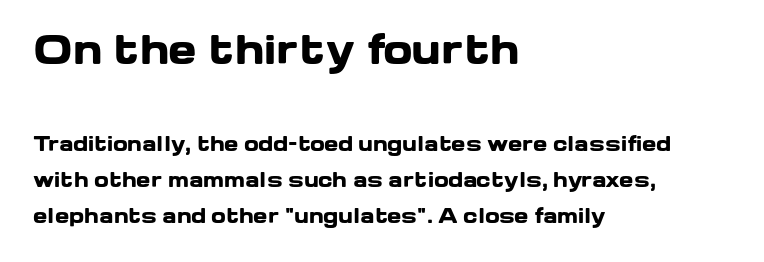
Students, note that the glyphs here touch the page at normal intervals. Character size in the leading block exceeds that of the trailing block. Nope, no serifs anywhere on these letters. This sample has the flowing, uneven cadence of proportional lettering.
